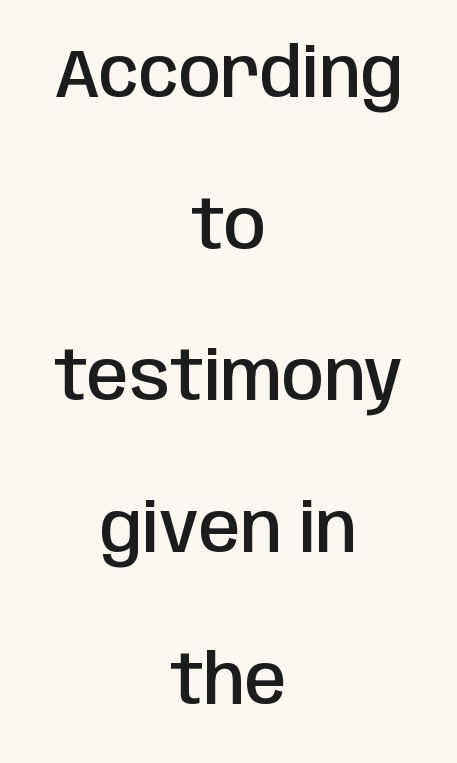
Character widths vary here, with narrow letters taking less room than wide ones. Does the leading feel generous? Absolutely, it's lavish. Characters remain perfectly vertical along every line. Has an underline been added? It has not. Stems and bowls a touch heavier than normal — semibold.
